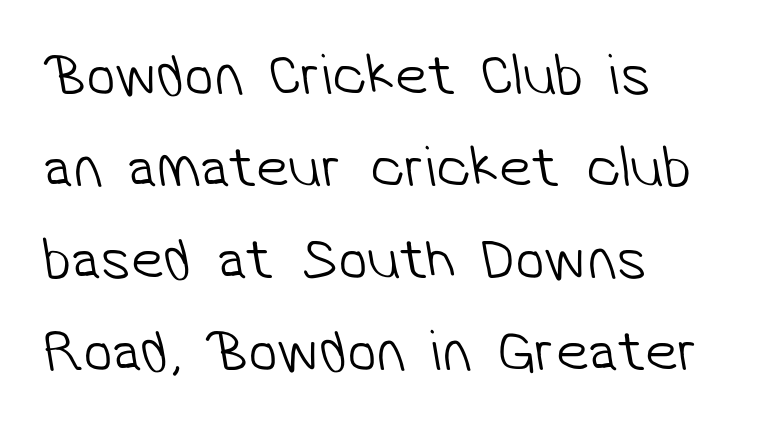
Students, observe: this is what conventionally led text looks like. Stroke mass is kept to a normal reading level or below. The space directly below the letters is spotless. Check where the strokes stop: nothing finishes them off — pure sans. The passage shown is typed in a proportional face where columns would drift. Look at the tracking — it's just the regular setting, nothing added.
